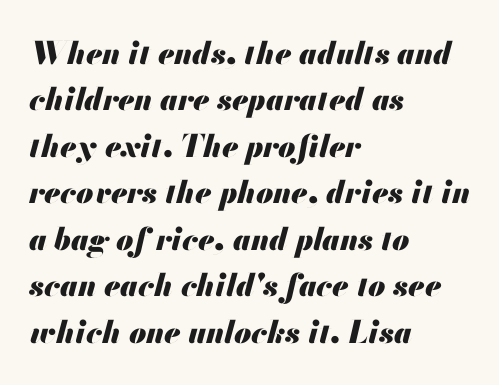
The image shows 31 px heavy type, italic (leaning right); set left-aligned, normal line spacing (1.5x), normal letter spacing, not underlined; medium stroke contrast and a small x-height.
